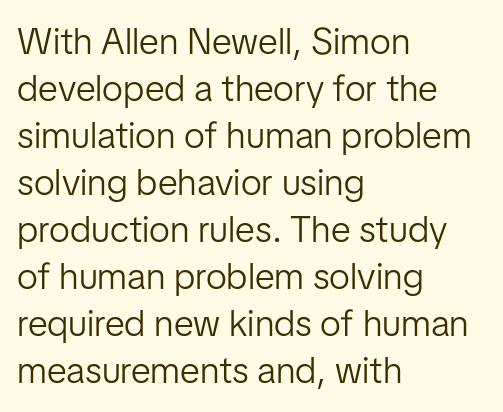
Q: Is the text bold? A: No.
Q: Is the text italic (slanted)? A: No, it is upright.
Q: Is the typeface a serif or a sans-serif typeface? A: Sans-serif.
Q: Is the text underlined? A: No.
Q: How is the paragraph aligned? A: Left-aligned.
Q: Is the spacing between letters normal or unusually wide? A: Normal.
Q: Is the spacing between lines tight, normal or loose? A: Normal.
Q: Width (condensed, normal, or wide)? A: Normal.
Q: Stroke contrast? A: Low.
Q: x-height? A: Medium.
Q: Monospaced? A: No.
